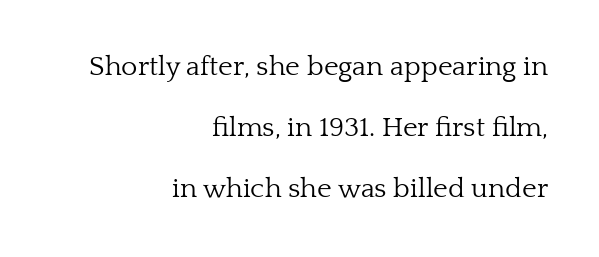
A typesetter would mark this as roman, not italic. Varying glyph widths throughout — classic text-font behaviour. Rows of type keep a wide berth in the vertical direction. Glyph-to-glyph distance matches everyday printed text. Stems and bowls with no extra thickness — not bold. The lines are quadded right.
